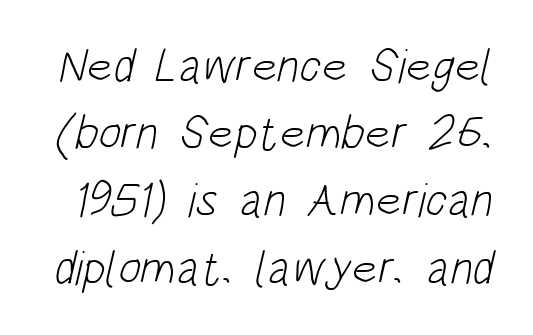
Q: Is the text bold? A: No.
Q: Is the typeface a serif or a sans-serif typeface? A: Sans-serif.
Q: Is the text underlined? A: No.
Q: Is the spacing between letters normal or unusually wide? A: Normal.
Q: Is the spacing between lines tight, normal or loose? A: Normal.
Q: Width (condensed, normal, or wide)? A: Condensed.
Q: Stroke contrast? A: Low.
Q: x-height? A: Large.
Q: Monospaced? A: No.
